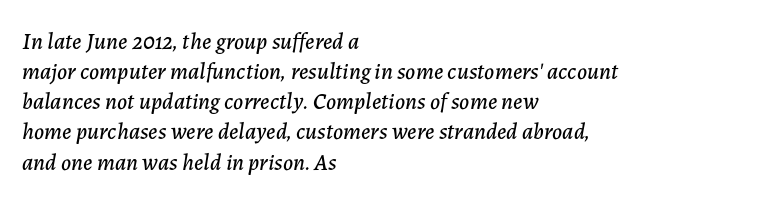
The image shows 23 px text type, italic (leaning right); set left-aligned, normal line spacing (1.31x), normal letter spacing, not underlined.
